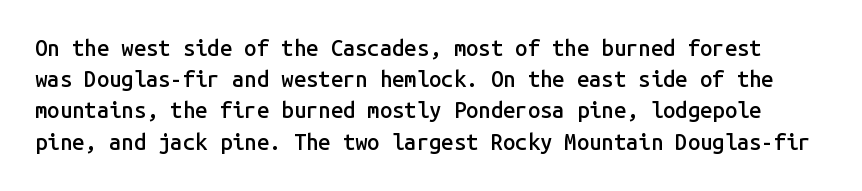
The image shows 22 px text type, upright; set normal line spacing (1.42x), normal letter spacing, not underlined.
